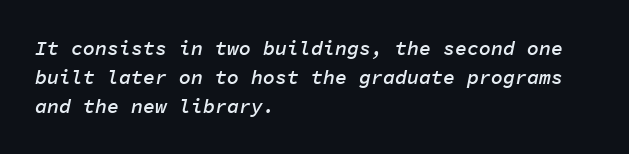
{"italic": "yes", "lean": "right", "slant_degrees": 11, "bold": "semi", "underline": "no", "align": "left", "line_spacing": "normal", "line_spacing_ratio": 1.45, "letter_spacing": "normal", "letter_spacing_em": 0.0, "glyph_px": 20}
